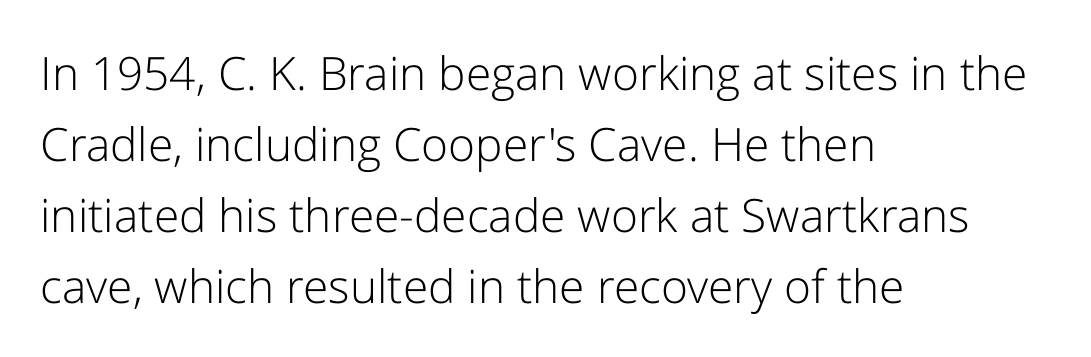
{"serif": "no", "italic": "no", "bold": "no", "weight": "light", "width": "normal", "stroke_contrast": "low", "x_height": "medium", "monospaced": "no", "underline": "no", "align": "left", "line_spacing": "normal", "line_spacing_ratio": 1.54, "letter_spacing": "normal", "letter_spacing_em": 0.0, "glyph_px": 46}
